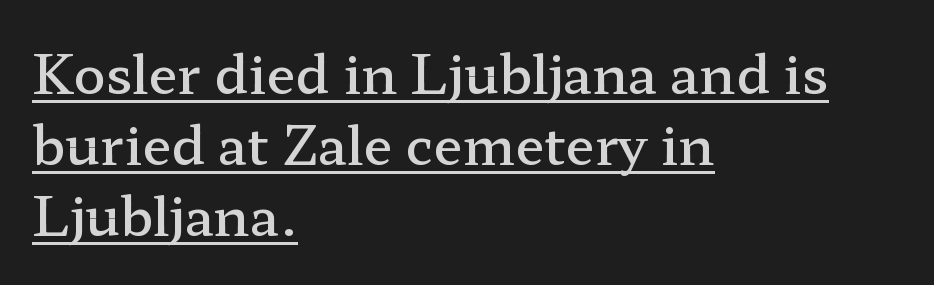
The image shows 53 px semibold, wide serif type, upright; set left-aligned, normal line spacing (1.34x), normal letter spacing, underlined; low stroke contrast and a medium x-height.
